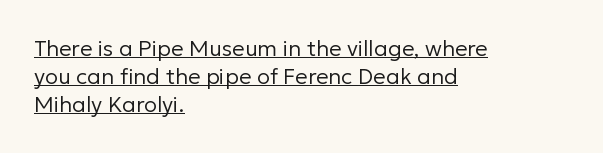
Leading: standard. This sample is left-justified, so line endings fall wherever the words run out. In terms of letterspacing, this is plain default setting. Somebody hit Ctrl+U on this one — the words are underlined. Italic? Not at all — the glyphs are vertical. Heft: none added — not bold.
